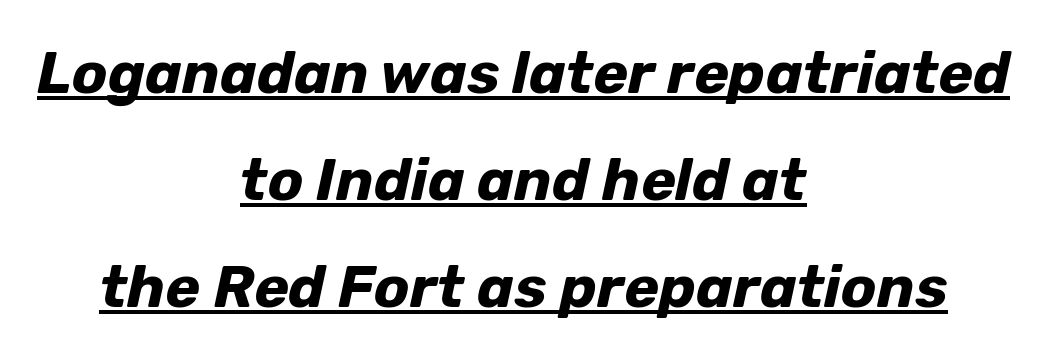
Q: Is the text bold? A: Yes.
Q: Is the text italic (slanted)? A: Yes, it leans right by about 12 degrees.
Q: Is the text underlined? A: Yes.
Q: How is the paragraph aligned? A: Centered.
Q: Is the spacing between letters normal or unusually wide? A: Normal.
Q: Width (condensed, normal, or wide)? A: Normal.
Q: Stroke contrast? A: Low.
Q: x-height? A: Medium.
Q: Monospaced? A: No.
